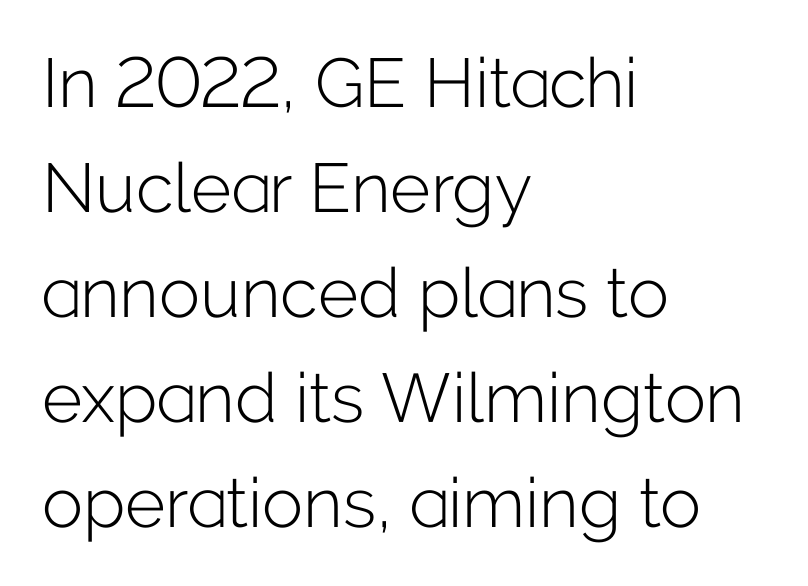
The letters advance in unequal steps, a hallmark of proportional type. A normal amount of white space separates one row of letters from the next. A typesetter would mark this as roman, not italic. The letters sit at their default tracking, neither squeezed nor spread.
